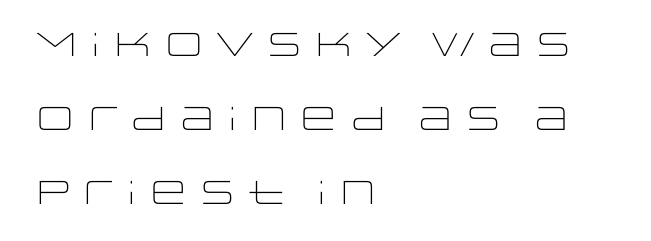
{"serif": "no", "italic": "no", "bold": "no", "weight": "light", "width": "wide", "stroke_contrast": "low", "x_height": "large", "monospaced": "no", "underline": "no", "align": "left", "line_spacing": "loose", "line_spacing_ratio": 2.25, "letter_spacing": "normal", "letter_spacing_em": 0.0, "glyph_px": 33}
